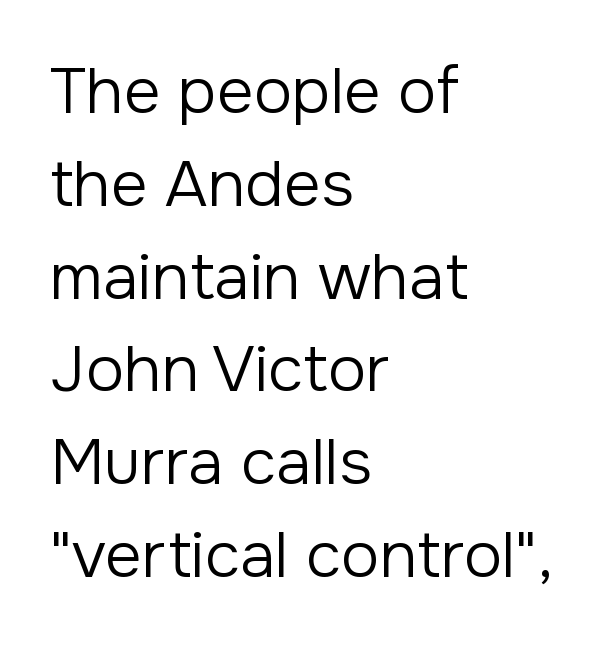
{"serif": "no", "italic": "no", "bold": "no", "weight": "regular", "width": "normal", "stroke_contrast": "low", "x_height": "medium", "monospaced": "no", "underline": "no", "align": "left", "line_spacing": "normal", "line_spacing_ratio": 1.45, "letter_spacing": "normal", "letter_spacing_em": 0.0, "glyph_px": 64}
